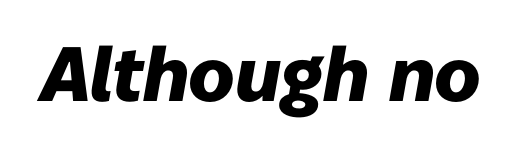
Q: Is the text bold? A: Yes.
Q: Is the text italic (slanted)? A: Yes, it leans right by about 10 degrees.
Q: Is the text underlined? A: No.
Q: Is the spacing between letters normal or unusually wide? A: Normal.
Q: Width (condensed, normal, or wide)? A: Normal.
Q: Stroke contrast? A: Low.
Q: x-height? A: Medium.
Q: Monospaced? A: No.
